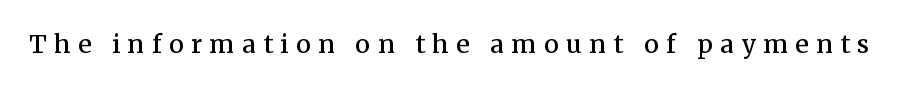
Q: Is the text bold? A: Semi-bold.
Q: Is the text italic (slanted)? A: No, it is upright.
Q: Is the text underlined? A: No.
Q: Is the spacing between letters normal or unusually wide? A: Unusually wide.
